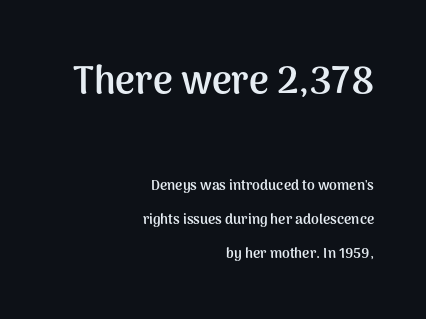
Q: Is the text bold? A: Yes.
Q: Is the text italic (slanted)? A: No, it is upright.
Q: Is the typeface a serif or a sans-serif typeface? A: Sans-serif.
Q: Is the text underlined? A: No.
Q: How is the paragraph aligned? A: Right-aligned.
Q: Is the spacing between letters normal or unusually wide? A: Normal.
Q: Is the spacing between lines tight, normal or loose? A: Loose.
Q: Which block of text is set in a larger size, the first (top) or the second (bottom)? A: The first (top) one.
Q: Width (condensed, normal, or wide)? A: Normal.
Q: Stroke contrast? A: Medium.
Q: x-height? A: Medium.
Q: Monospaced? A: No.
